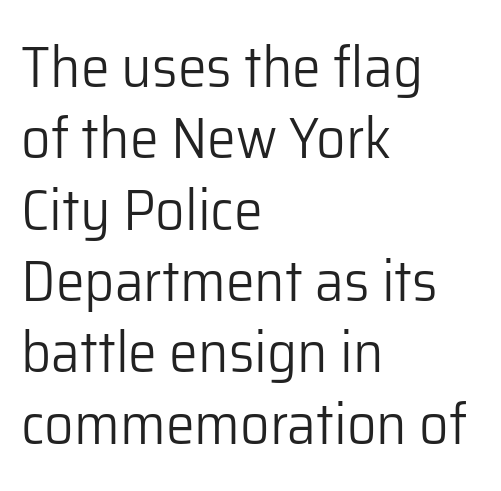
{"serif": "no", "italic": "no", "bold": "no", "weight": "light", "width": "normal", "stroke_contrast": "low", "x_height": "medium", "monospaced": "no", "underline": "no", "align": "left", "line_spacing_ratio": 1.23, "letter_spacing": "normal", "letter_spacing_em": 0.0, "glyph_px": 58}
